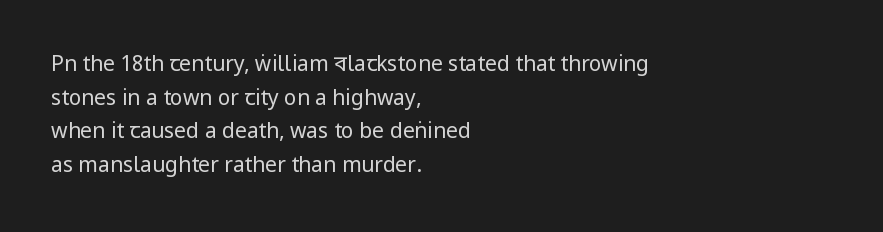
Q: Is the text bold? A: No.
Q: Is the text italic (slanted)? A: No, it is upright.
Q: Is the text underlined? A: No.
Q: How is the paragraph aligned? A: Left-aligned.
Q: Is the spacing between letters normal or unusually wide? A: Normal.
Q: Is the spacing between lines tight, normal or loose? A: Normal.
